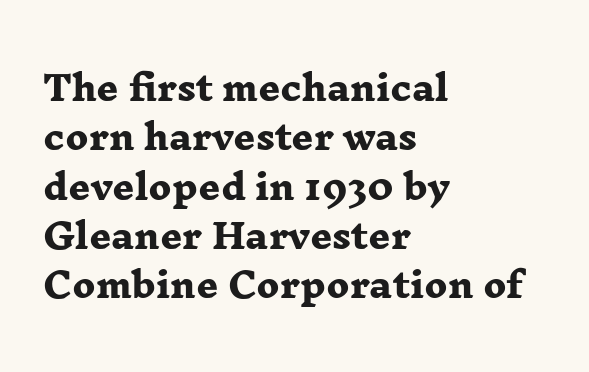
The text was rendered using a seriffed face with decorative stroke endings. Rows of type keep a routine distance in the vertical direction. Each glyph is drawn with heavy, bold strokes. This rendering leaves character spacing at its baseline value. Honestly, there is no underline to notice here at all.
